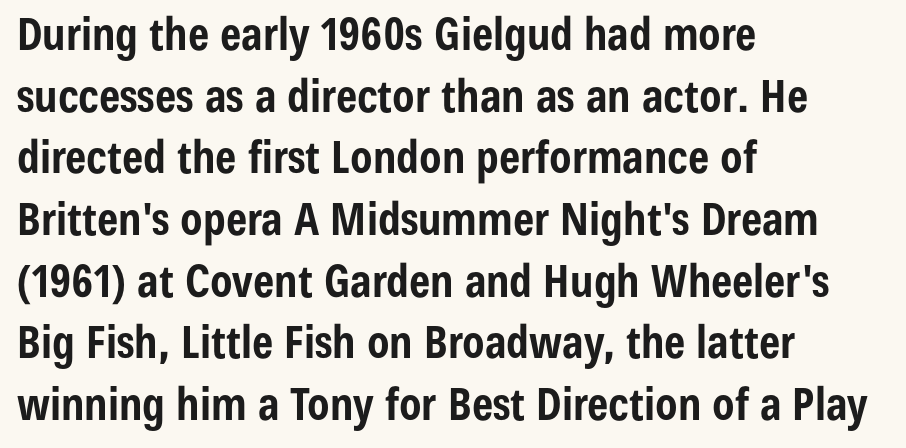
Q: Is the text bold? A: Yes.
Q: Is the text italic (slanted)? A: No, it is upright.
Q: Is the typeface a serif or a sans-serif typeface? A: Sans-serif.
Q: Is the text underlined? A: No.
Q: How is the paragraph aligned? A: Left-aligned.
Q: Is the spacing between letters normal or unusually wide? A: Normal.
Q: Is the spacing between lines tight, normal or loose? A: Normal.
Q: Width (condensed, normal, or wide)? A: Condensed.
Q: Stroke contrast? A: Low.
Q: x-height? A: Medium.
Q: Monospaced? A: No.
